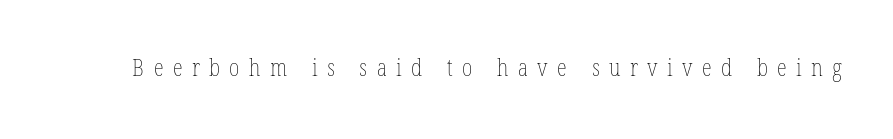
Stem width sits at or under what a default text font uses. The passage shown has open, widely tracked lettering throughout. Any mark beneath the type? The region is blank.
